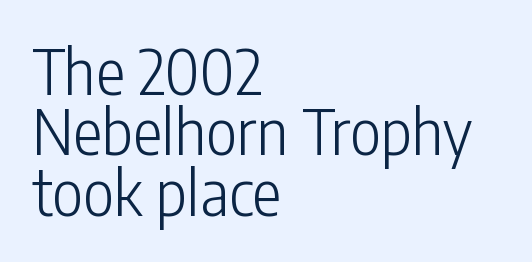
Q: Is the text bold? A: No.
Q: Is the text italic (slanted)? A: No, it is upright.
Q: Is the typeface a serif or a sans-serif typeface? A: Sans-serif.
Q: Is the text underlined? A: No.
Q: How is the paragraph aligned? A: Left-aligned.
Q: Is the spacing between letters normal or unusually wide? A: Normal.
Q: Is the spacing between lines tight, normal or loose? A: Tight.
Q: Width (condensed, normal, or wide)? A: Condensed.
Q: Stroke contrast? A: Low.
Q: x-height? A: Medium.
Q: Monospaced? A: No.
